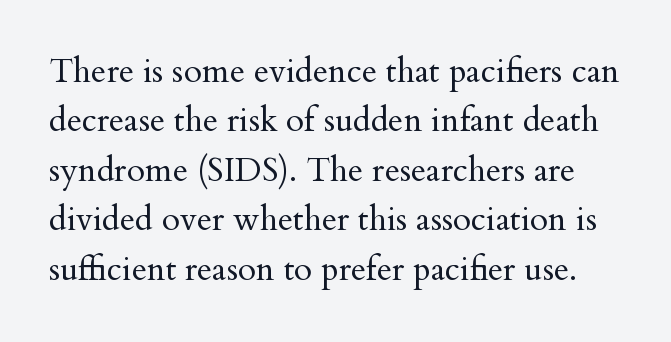
Q: Is the text bold? A: No.
Q: Is the text italic (slanted)? A: No, it is upright.
Q: Is the typeface a serif or a sans-serif typeface? A: Serif.
Q: Is the text underlined? A: No.
Q: Is the spacing between letters normal or unusually wide? A: Normal.
Q: Is the spacing between lines tight, normal or loose? A: Normal.
Q: Width (condensed, normal, or wide)? A: Normal.
Q: Stroke contrast? A: Medium.
Q: x-height? A: Small.
Q: Monospaced? A: No.
